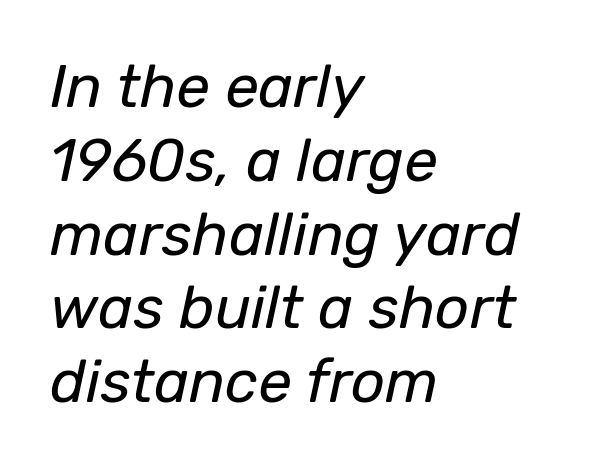
{"italic": "yes", "lean": "right", "slant_degrees": 12, "bold": "no", "weight": "regular", "width": "normal", "stroke_contrast": "low", "x_height": "medium", "monospaced": "no", "underline": "no", "align": "left", "line_spacing_ratio": 1.23, "letter_spacing": "normal", "letter_spacing_em": 0.0, "glyph_px": 60}
